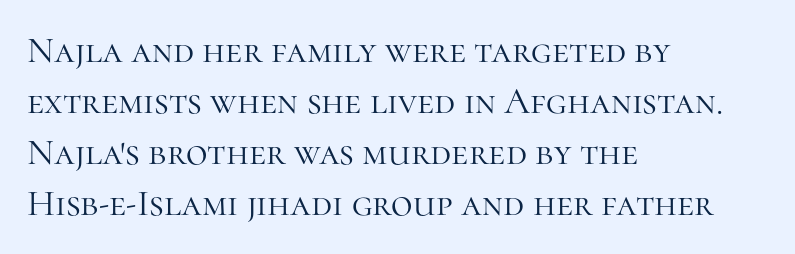
Q: Is the text bold? A: No.
Q: Is the text italic (slanted)? A: No, it is upright.
Q: Is the typeface a serif or a sans-serif typeface? A: Serif.
Q: Is the text underlined? A: No.
Q: How is the paragraph aligned? A: Left-aligned.
Q: Is the spacing between letters normal or unusually wide? A: Normal.
Q: Is the spacing between lines tight, normal or loose? A: Normal.
Q: Width (condensed, normal, or wide)? A: Normal.
Q: Stroke contrast? A: High.
Q: x-height? A: Medium.
Q: Monospaced? A: No.
